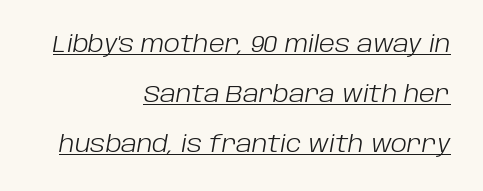
If you drew a ruler down the right edge, every line would touch it. Compared with a typical body face, this is equally light or lighter still. In terms of leading, this rendering errs on the spacious side. It's the slanting kind of type. The passage shown is underscored from start to finish.
